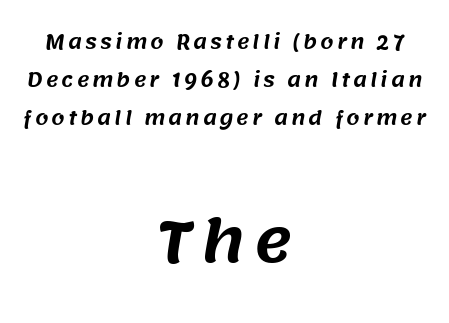
Interline gaps are noticeably wide in this sample. Note: no serifs on the glyphs. Letters rest on an invisible, unmarked baseline. Character size in the trailing block exceeds that of the leading block.
